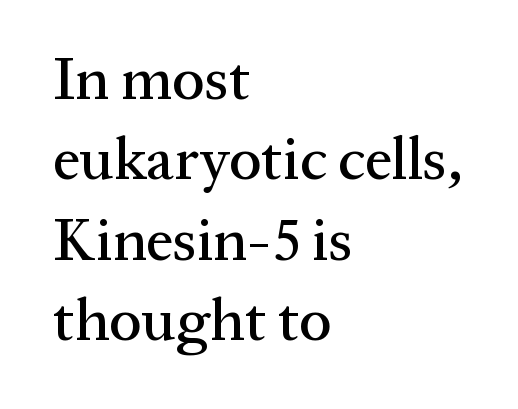
{"serif": "yes", "italic": "no", "width": "normal", "stroke_contrast": "medium", "x_height": "medium", "monospaced": "no", "underline": "no", "align": "left", "line_spacing": "normal", "line_spacing_ratio": 1.34, "letter_spacing": "normal", "letter_spacing_em": 0.0, "glyph_px": 60}
